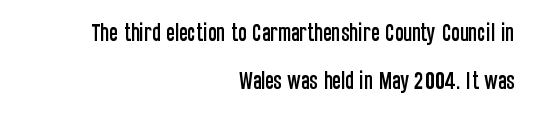
{"italic": "no", "underline": "no", "align": "right", "line_spacing": "loose", "line_spacing_ratio": 2.41, "letter_spacing": "normal", "letter_spacing_em": 0.0, "glyph_px": 20}
